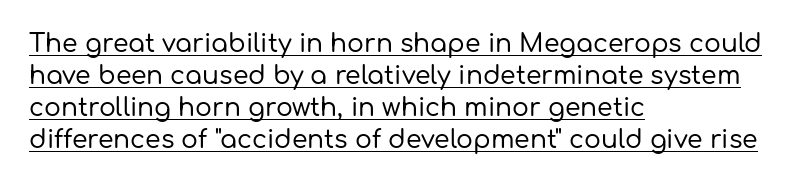
The image shows 25 px text type, upright; set left-aligned, normal line spacing (1.28x), normal letter spacing, underlined.
